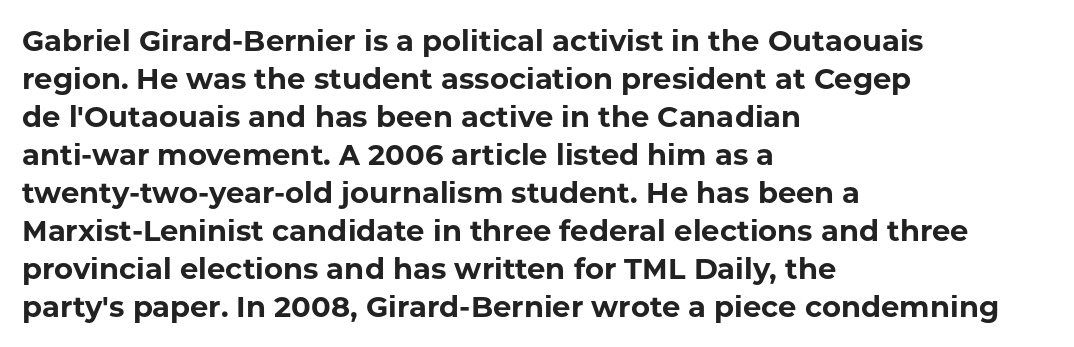
The image shows 29 px bold sans-serif type, upright; set left-aligned, normal line spacing (1.31x), normal letter spacing, not underlined; low stroke contrast and a medium x-height.
